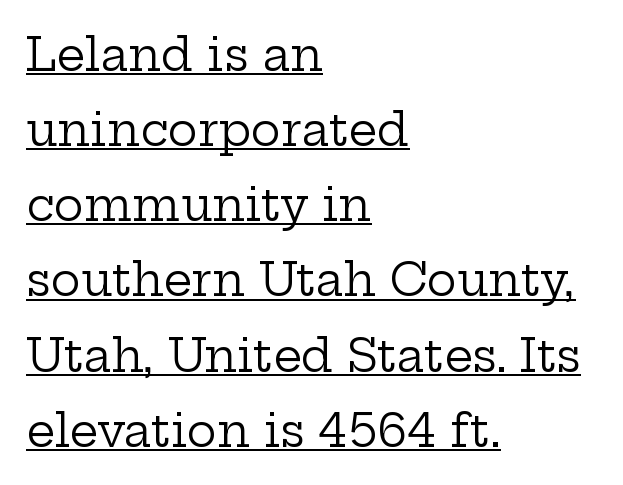
{"serif": "yes", "italic": "no", "bold": "no", "weight": "regular", "width": "wide", "stroke_contrast": "low", "x_height": "medium", "monospaced": "no", "underline": "yes", "align": "left", "line_spacing": "normal", "line_spacing_ratio": 1.67, "letter_spacing": "normal", "letter_spacing_em": 0.0, "glyph_px": 45}
